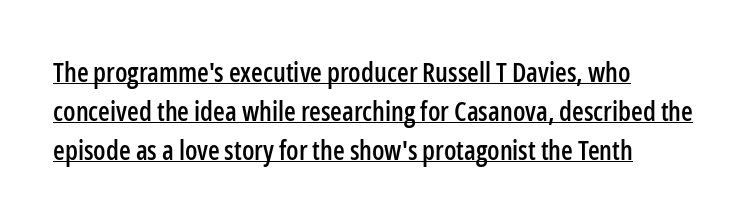
Layout note: lines flush left. Caption: standard tracking, unaltered. Like a heading marked for emphasis, these lines bear an underscore. This sample keeps an unexceptional amount of space between lines. The axis of the letterforms is exactly vertical.
